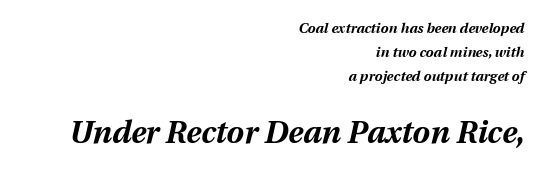
{"italic": "yes", "lean": "right", "slant_degrees": 13, "bold": "yes", "weight": "bold", "width": "normal", "stroke_contrast": "medium", "x_height": "medium", "monospaced": "no", "underline": "no", "align": "right", "line_spacing_ratio": 1.71, "letter_spacing": "normal", "letter_spacing_em": 0.0, "larger_block": "second", "size_ratio": 2.21, "glyph_px": 31}
